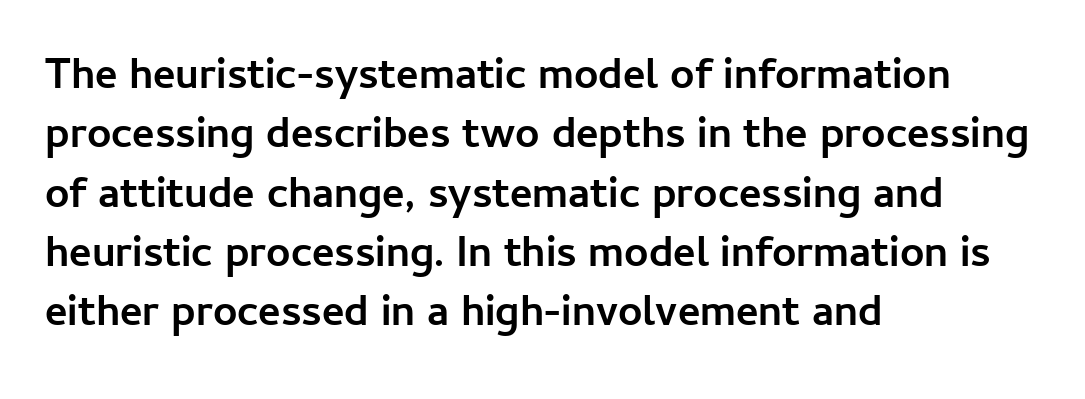
Which margin do the lines hug? The left one — the right edge is uneven. When letters stand straight like this, we call the style roman or upright. A dark, heavy texture on the line: the type is bold. How would I describe the line gaps? Plain and ordinary.
